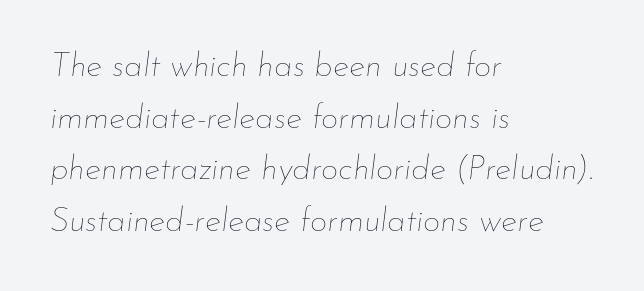
Tracking value appears to be zero — textbook default spacing. Descender tails drop into unmarked territory. No letter is thick-stroked: the sample isn't bold. Reading down the column, the eye jumps a familiar distance to each next line. This rendering uses left alignment, leaving the right contour irregular. Here the designer chose a conventional face with non-uniform glyph widths.
